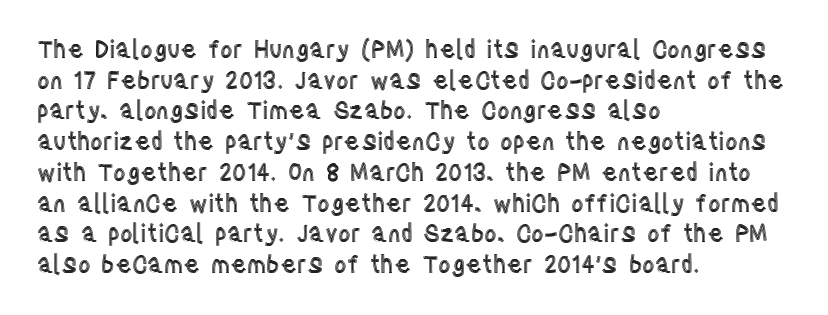
Q: Is the text italic (slanted)? A: No, it is upright.
Q: Is the text underlined? A: No.
Q: How is the paragraph aligned? A: Left-aligned.
Q: Is the spacing between letters normal or unusually wide? A: Normal.
Q: Is the spacing between lines tight, normal or loose? A: Normal.
